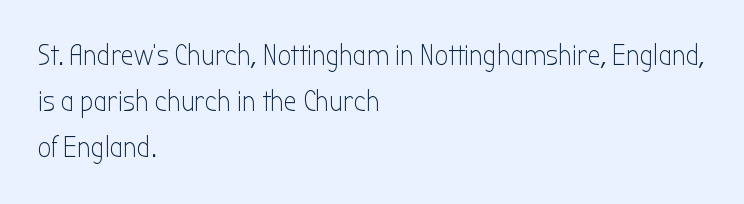
Q: Is the text bold? A: No.
Q: Is the text italic (slanted)? A: No, it is upright.
Q: Is the typeface a serif or a sans-serif typeface? A: Sans-serif.
Q: Is the text underlined? A: No.
Q: How is the paragraph aligned? A: Left-aligned.
Q: Is the spacing between letters normal or unusually wide? A: Normal.
Q: Is the spacing between lines tight, normal or loose? A: Normal.
Q: Width (condensed, normal, or wide)? A: Condensed.
Q: Stroke contrast? A: Low.
Q: x-height? A: Medium.
Q: Monospaced? A: No.
